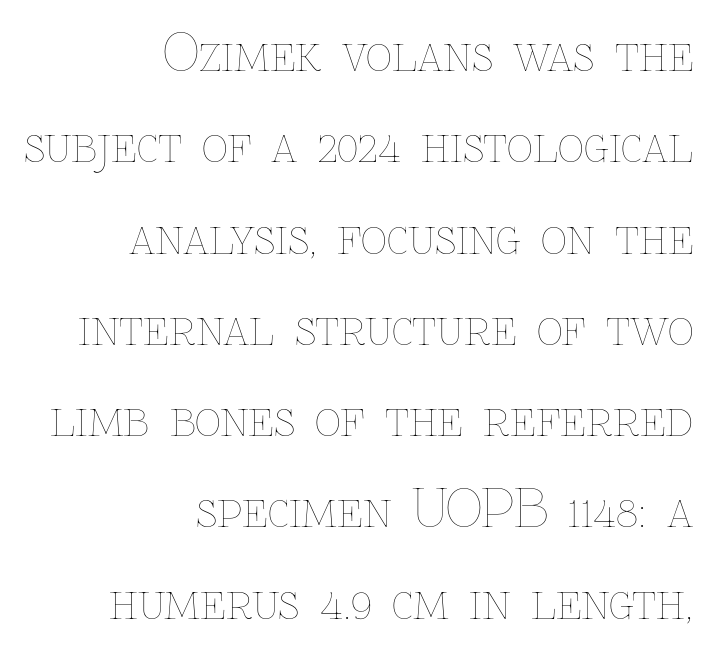
{"italic": "no", "bold": "no", "weight": "thin", "width": "normal", "stroke_contrast": "low", "x_height": "medium", "monospaced": "no", "underline": "no", "align": "right", "line_spacing_ratio": 1.79, "letter_spacing": "normal", "letter_spacing_em": 0.0, "glyph_px": 51}
